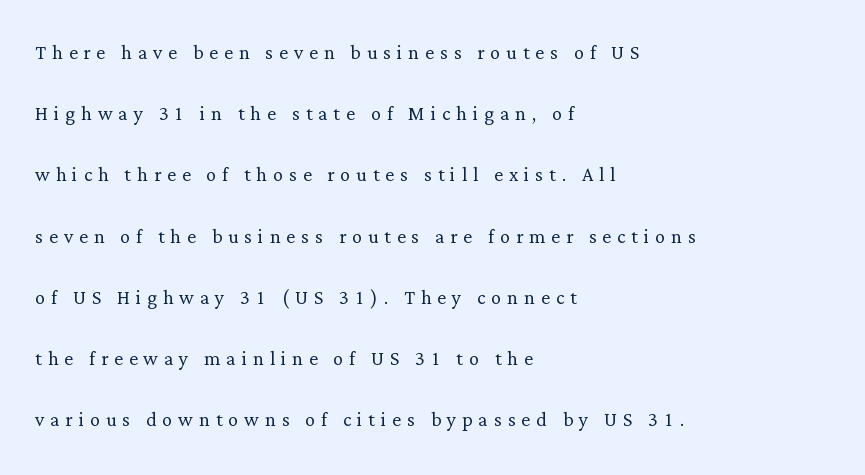
Compared with a typical body face, this is equally light or lighter still. Leading: increased. The typography opts for an upright posture over an oblique one. Someone cranked the tracking dial way up on this one. The gap between lines stays unmarked. This sample is left-justified, so line endings fall wherever the words run out.
